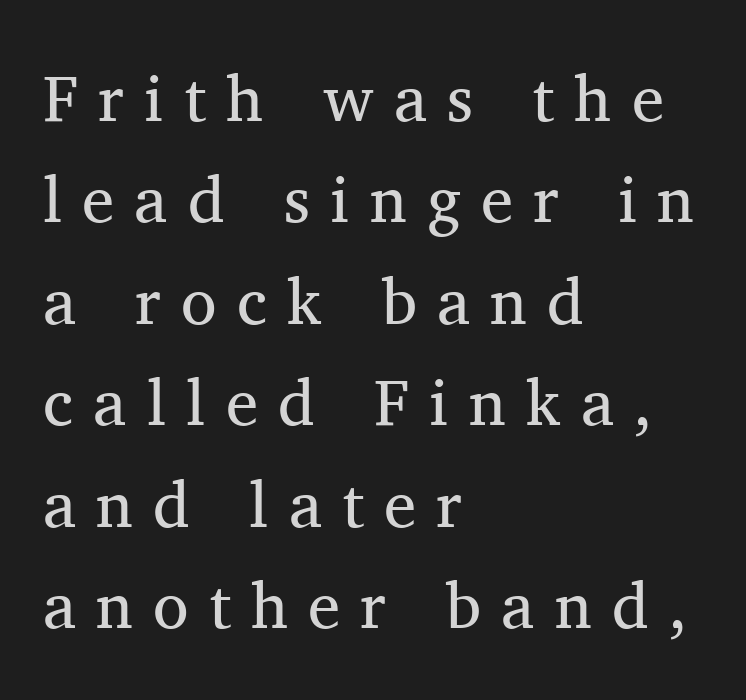
Stems and bowls with no extra thickness — not bold. Is this a fixed-width face? No — the glyphs have proportional, varying widths. In terms of letterspacing, this is a distinctly airy, spread setting. The leading is moderate, giving the passage an even texture.
